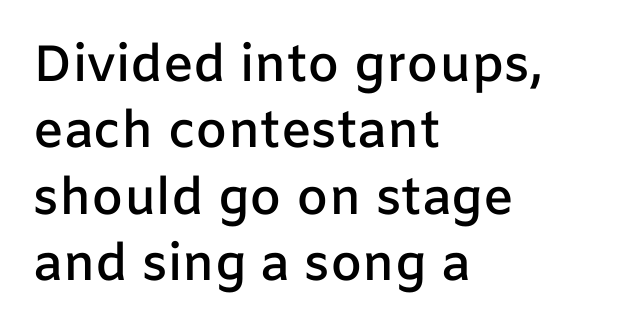
Q: Is the text bold? A: Semi-bold.
Q: Is the text italic (slanted)? A: No, it is upright.
Q: Is the typeface a serif or a sans-serif typeface? A: Sans-serif.
Q: Is the text underlined? A: No.
Q: How is the paragraph aligned? A: Left-aligned.
Q: Is the spacing between letters normal or unusually wide? A: Normal.
Q: Is the spacing between lines tight, normal or loose? A: Normal.
Q: Width (condensed, normal, or wide)? A: Normal.
Q: Stroke contrast? A: Low.
Q: x-height? A: Medium.
Q: Monospaced? A: No.
